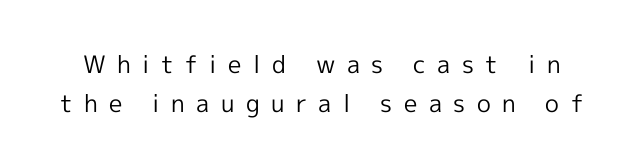
Short note: letters widely spaced. This rendering features lettering with no underline. Each new line begins a customary step beneath the previous one. A roman cut, with each character standing at attention. Weight: not bold — regular or lighter.
